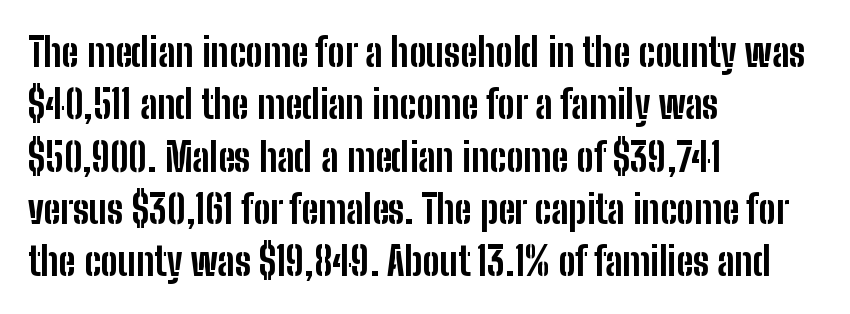
The image shows 39 px bold, condensed sans-serif type, upright; set left-aligned, normal line spacing (1.34x), normal letter spacing, not underlined; low stroke contrast and a medium x-height.
